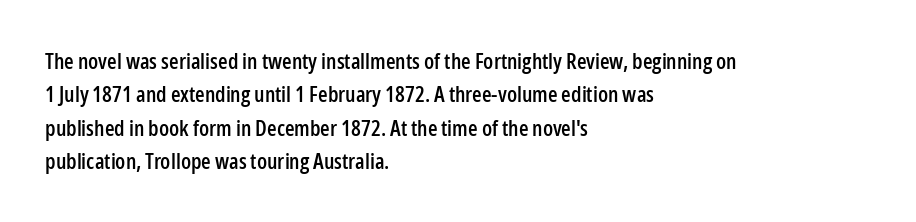
Regarding leading, the lines here are spaced in the standard way. The typography opts for an upright posture over an oblique one. Caption: multi-line text, flush left, ragged right. Nothing unusual about the tracking: characters are spaced as the font intends.
